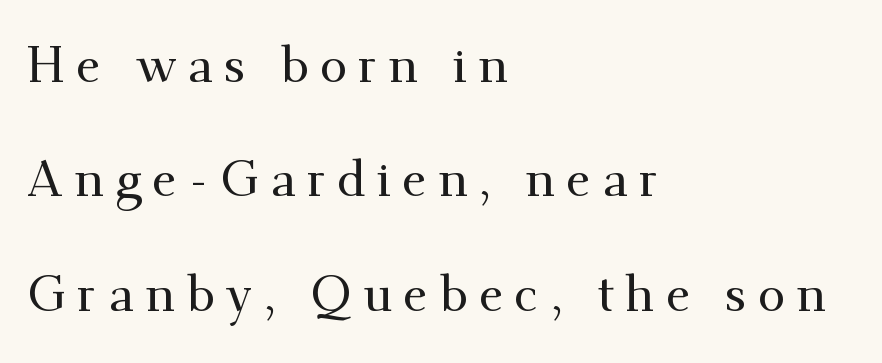
{"serif": "yes", "italic": "no", "width": "normal", "stroke_contrast": "medium", "x_height": "small", "monospaced": "no", "underline": "no", "align": "left", "line_spacing": "loose", "line_spacing_ratio": 2.29, "letter_spacing": "wide", "letter_spacing_em": 0.22, "glyph_px": 50}
